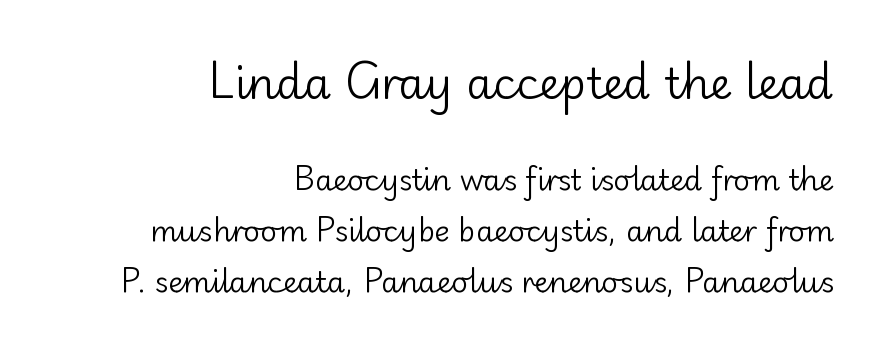
Here the designer chose a conventional face with non-uniform glyph widths. The typeface has the unassuming heft of standard copy or less. Nothing unusual about the tracking: characters are spaced as the font intends. Does the bottom block carry the larger type? No, the top block does.
